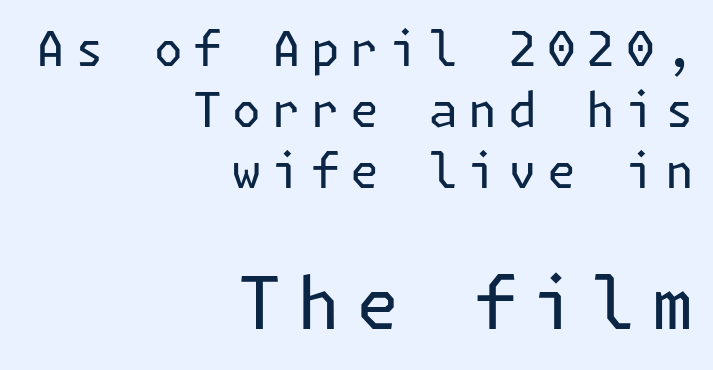
The image shows 72 px regular-weight sans-serif type, upright; set right-aligned, normal line spacing (1.27x), unusually wide letter spacing (+0.22 em), not underlined; the second (bottom) block is 1.5x larger; low stroke contrast and a medium x-height.
